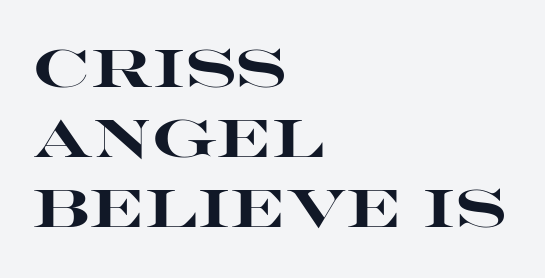
The image shows 53 px heavy, wide type, upright; set left-aligned, normal line spacing (1.32x), normal letter spacing, not underlined; high stroke contrast and a large x-height.
